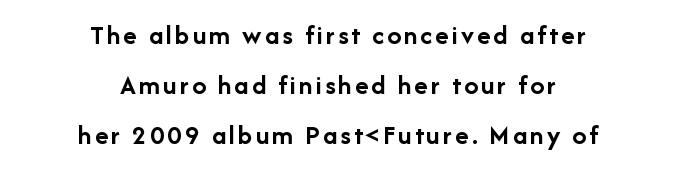
The image shows 28 px semibold sans-serif type, upright; set centered, line spacing 1.79x, not underlined; low stroke contrast and a medium x-height.
